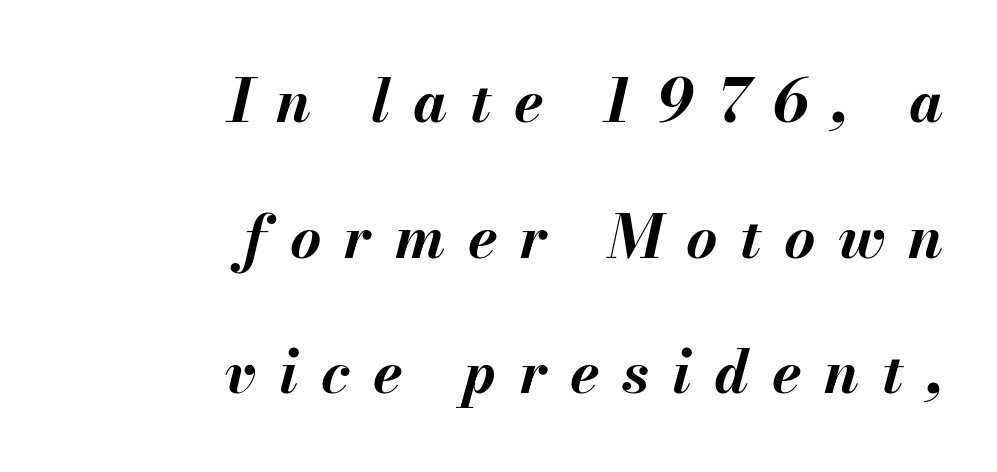
Q: Is the text bold? A: Yes.
Q: Is the text italic (slanted)? A: Yes, it leans right by about 13 degrees.
Q: Is the text underlined? A: No.
Q: How is the paragraph aligned? A: Right-aligned.
Q: Is the spacing between letters normal or unusually wide? A: Unusually wide.
Q: Is the spacing between lines tight, normal or loose? A: Loose.
Q: Width (condensed, normal, or wide)? A: Normal.
Q: Stroke contrast? A: Medium.
Q: x-height? A: Small.
Q: Monospaced? A: No.
